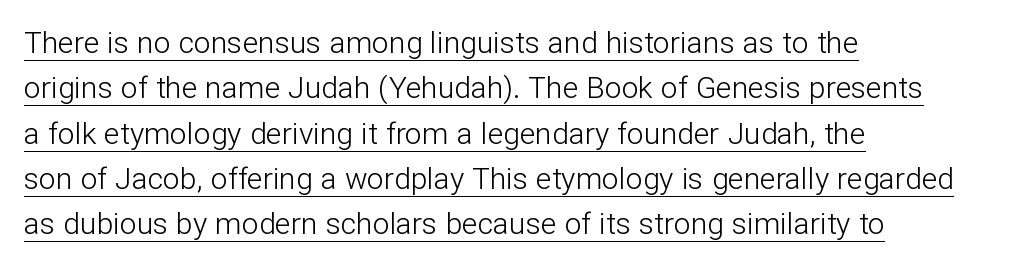
Interline gaps are of average width in this sample. Default kerning and tracking; the words read as compact shapes. The typesetter chose a ragged-right arrangement here. This rendering employs a face without finishing strokes, i.e., a sans-serif.
